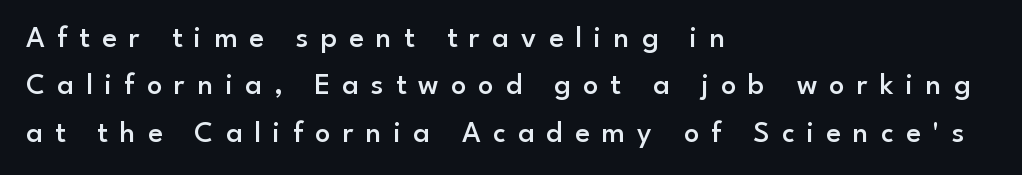
Q: Is the text bold? A: Semi-bold.
Q: Is the text italic (slanted)? A: No, it is upright.
Q: Is the typeface a serif or a sans-serif typeface? A: Sans-serif.
Q: Is the text underlined? A: No.
Q: How is the paragraph aligned? A: Left-aligned.
Q: Is the spacing between letters normal or unusually wide? A: Unusually wide.
Q: Is the spacing between lines tight, normal or loose? A: Normal.
Q: Width (condensed, normal, or wide)? A: Normal.
Q: Stroke contrast? A: Low.
Q: x-height? A: Small.
Q: Monospaced? A: No.
